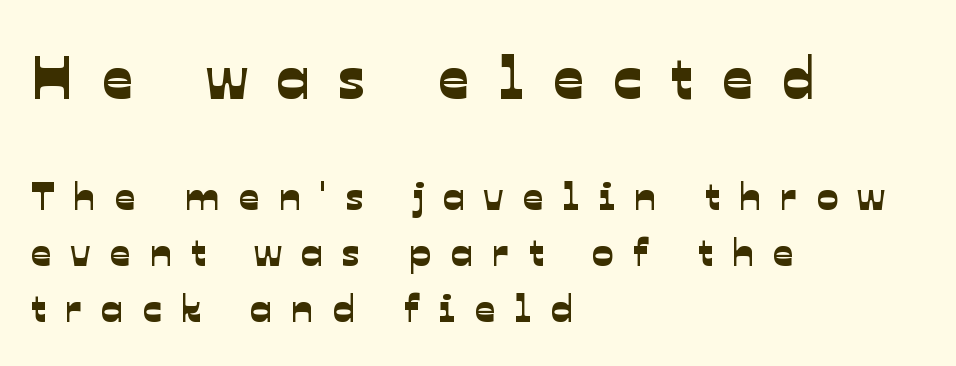
The image shows 60 px sans-serif type; set left-aligned, normal line spacing (1.41x), unusually wide letter spacing (+0.49 em), not underlined; the first (top) block is 1.5x larger; low stroke contrast and a medium x-height.
